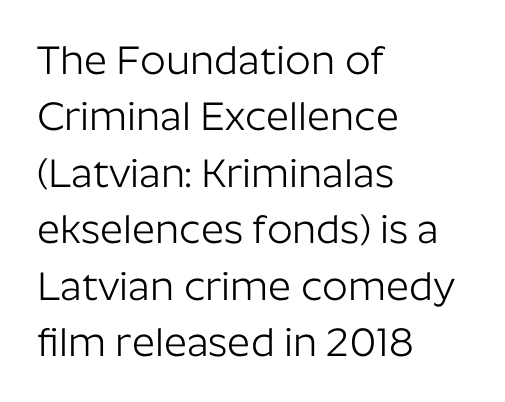
Q: Is the text bold? A: No.
Q: Is the text italic (slanted)? A: No, it is upright.
Q: Is the typeface a serif or a sans-serif typeface? A: Sans-serif.
Q: Is the text underlined? A: No.
Q: How is the paragraph aligned? A: Left-aligned.
Q: Is the spacing between letters normal or unusually wide? A: Normal.
Q: Is the spacing between lines tight, normal or loose? A: Normal.
Q: Width (condensed, normal, or wide)? A: Normal.
Q: Stroke contrast? A: Low.
Q: x-height? A: Medium.
Q: Monospaced? A: No.
